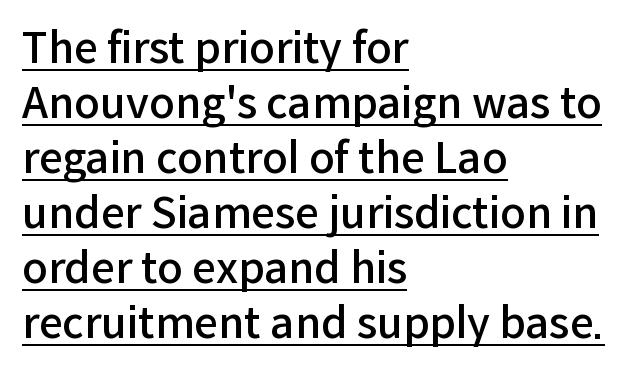
Q: Is the text bold? A: Semi-bold.
Q: Is the text italic (slanted)? A: No, it is upright.
Q: Is the typeface a serif or a sans-serif typeface? A: Sans-serif.
Q: Is the text underlined? A: Yes.
Q: How is the paragraph aligned? A: Left-aligned.
Q: Is the spacing between letters normal or unusually wide? A: Normal.
Q: Is the spacing between lines tight, normal or loose? A: Normal.
Q: Width (condensed, normal, or wide)? A: Normal.
Q: Stroke contrast? A: Low.
Q: x-height? A: Medium.
Q: Monospaced? A: No.
